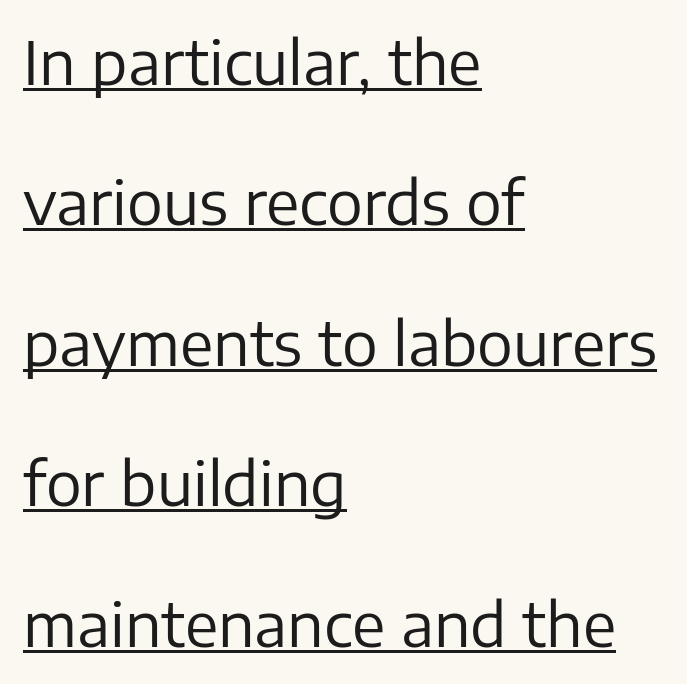
The image shows 60 px regular-weight sans-serif type, upright; set left-aligned, loose line spacing (2.34x), normal letter spacing, underlined; low stroke contrast and a medium x-height.
